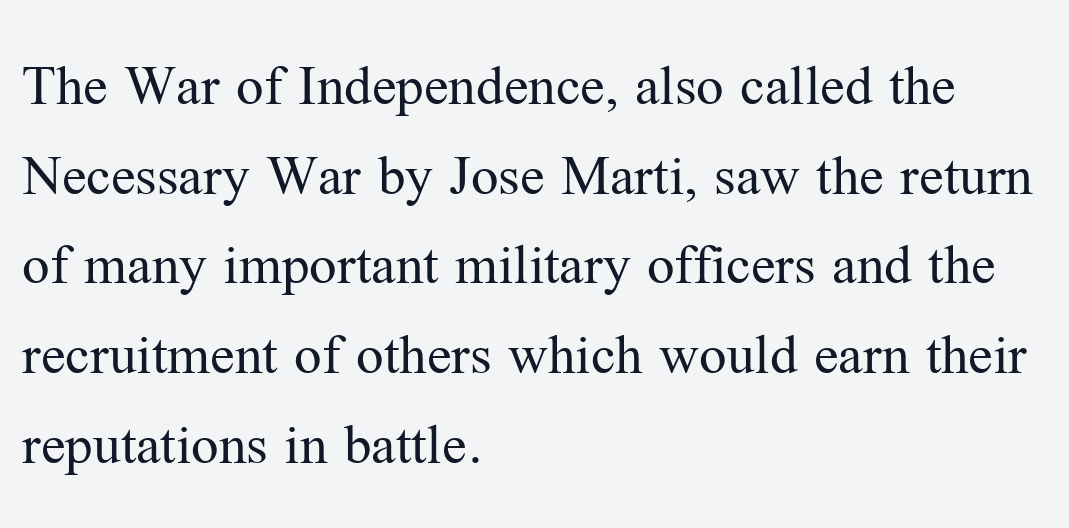
The image shows 61 px regular-weight serif type, upright; set left-aligned, normal line spacing (1.47x), normal letter spacing, not underlined; medium stroke contrast and a medium x-height.
